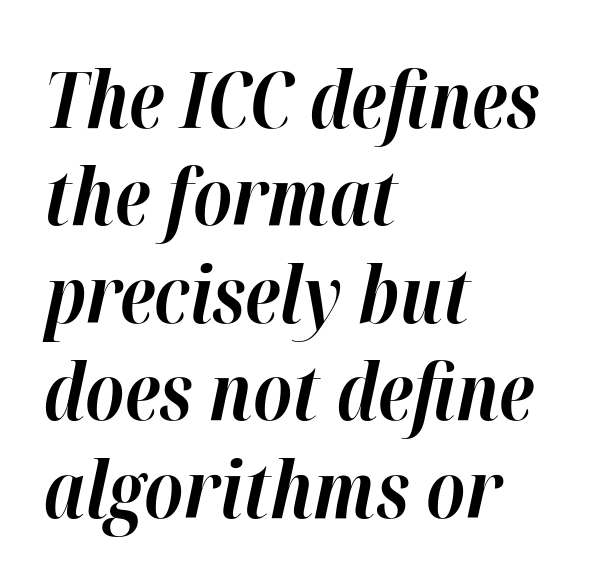
Q: Is the text bold? A: Yes.
Q: Is the text italic (slanted)? A: Yes, it leans right by about 12 degrees.
Q: Is the text underlined? A: No.
Q: How is the paragraph aligned? A: Left-aligned.
Q: Is the spacing between letters normal or unusually wide? A: Normal.
Q: Is the spacing between lines tight, normal or loose? A: Normal.
Q: Width (condensed, normal, or wide)? A: Normal.
Q: Stroke contrast? A: High.
Q: x-height? A: Medium.
Q: Monospaced? A: No.
